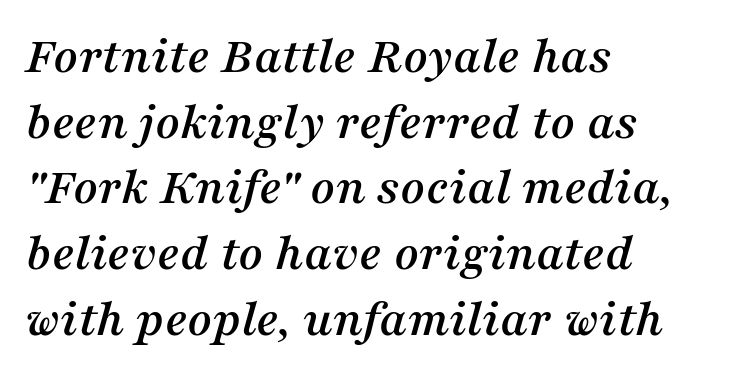
{"serif": "yes", "italic": "yes", "lean": "right", "slant_degrees": 16, "width": "normal", "stroke_contrast": "medium", "x_height": "medium", "monospaced": "no", "underline": "no", "align": "left", "line_spacing_ratio": 1.24, "letter_spacing": "normal", "letter_spacing_em": 0.0, "glyph_px": 53}
